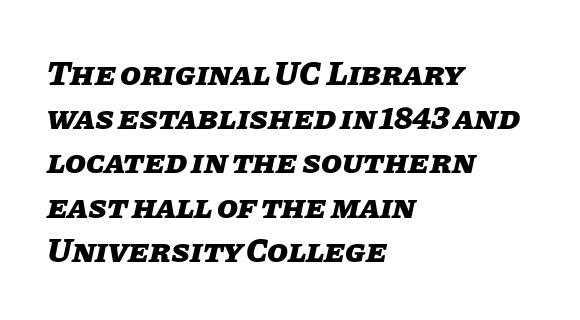
These lines carry a lot of weight — the face is fully bold. A clean baseline with only descenders dipping below it. The face used here is rendered with its standard letterfit. Looks like regular typesetting: each glyph gets only the width it needs. One glance says typical: line gaps are just what's usual.
